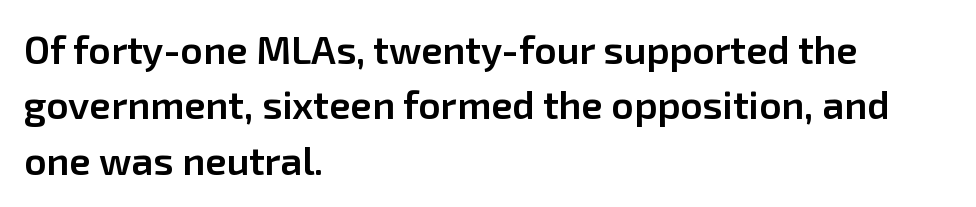
Q: Is the text bold? A: Semi-bold.
Q: Is the text italic (slanted)? A: No, it is upright.
Q: Is the typeface a serif or a sans-serif typeface? A: Sans-serif.
Q: Is the text underlined? A: No.
Q: How is the paragraph aligned? A: Left-aligned.
Q: Is the spacing between letters normal or unusually wide? A: Normal.
Q: Is the spacing between lines tight, normal or loose? A: Normal.
Q: Width (condensed, normal, or wide)? A: Normal.
Q: Stroke contrast? A: Low.
Q: x-height? A: Medium.
Q: Monospaced? A: No.
